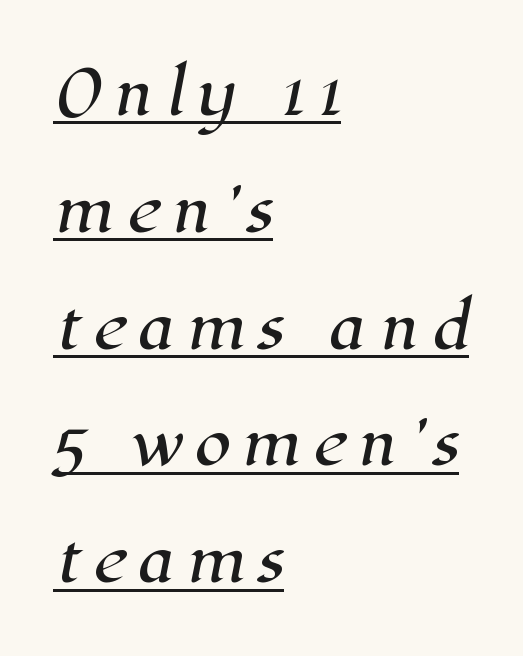
{"serif": "yes", "width": "normal", "stroke_contrast": "high", "x_height": "medium", "monospaced": "no", "underline": "yes", "align": "left", "line_spacing": "loose", "line_spacing_ratio": 1.98, "glyph_px": 59}
